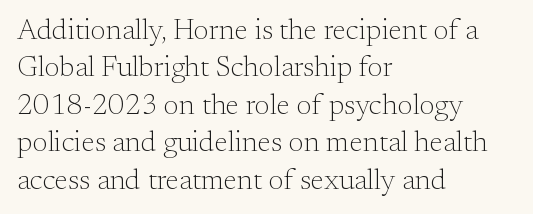
Old-style or modern, the face here clearly has serifs. It's the straight-up-and-down kind of type. The space directly below the letters is spotless. Layout note: lines flush left.
